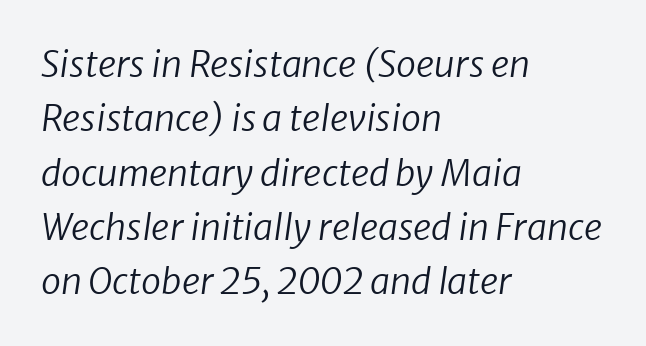
{"italic": "yes", "lean": "right", "slant_degrees": 8, "bold": "no", "weight": "regular", "width": "normal", "stroke_contrast": "low", "x_height": "medium", "monospaced": "no", "underline": "no", "align": "left", "line_spacing": "normal", "line_spacing_ratio": 1.51, "letter_spacing": "normal", "letter_spacing_em": 0.0, "glyph_px": 36}
